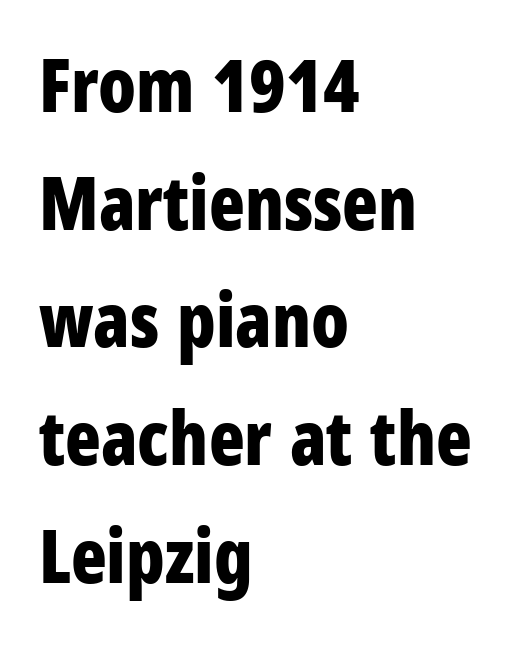
The face used here is proportionally spaced, like ordinary book or web type. The lines sit at an ordinary, default distance from one another. Short note: letters normally spaced. The typography opts for an upright posture over an oblique one.
